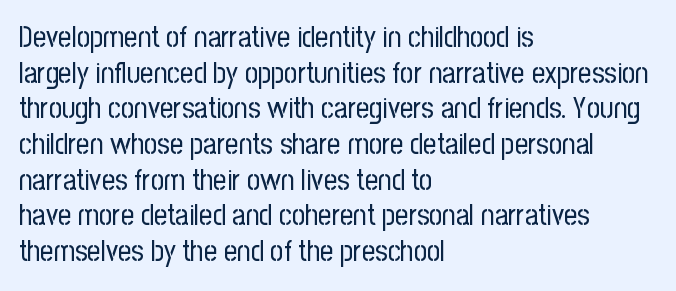
The image shows 29 px regular-weight, condensed sans-serif type, upright; set left-aligned, line spacing 1.23x, normal letter spacing, not underlined; low stroke contrast and a medium x-height.
